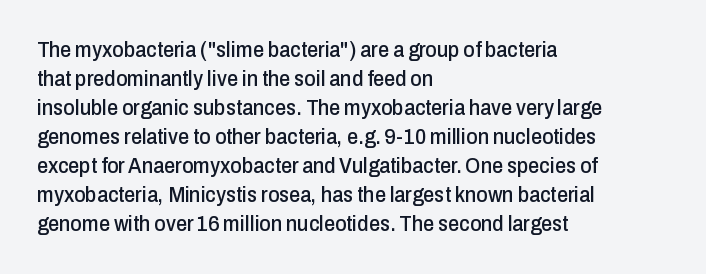
The image shows 22 px text type, upright; set left-aligned, normal line spacing (1.32x), normal letter spacing, not underlined.
